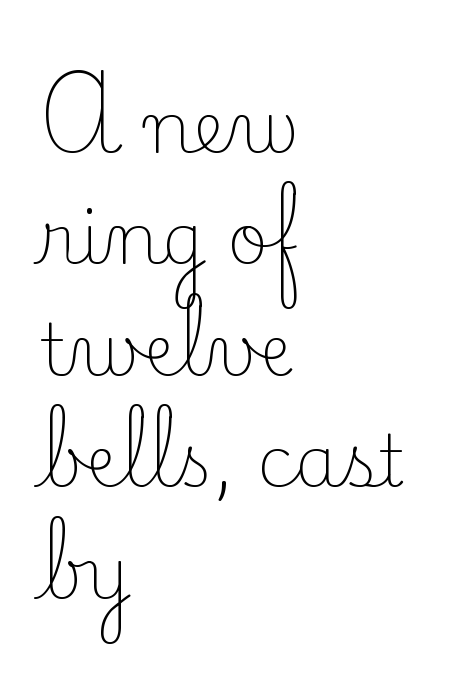
{"serif": "yes", "italic": "no", "bold": "no", "weight": "light", "width": "normal", "stroke_contrast": "low", "x_height": "small", "monospaced": "no", "underline": "no", "align": "left", "line_spacing": "normal", "line_spacing_ratio": 1.57, "letter_spacing": "normal", "letter_spacing_em": 0.0, "glyph_px": 71}
